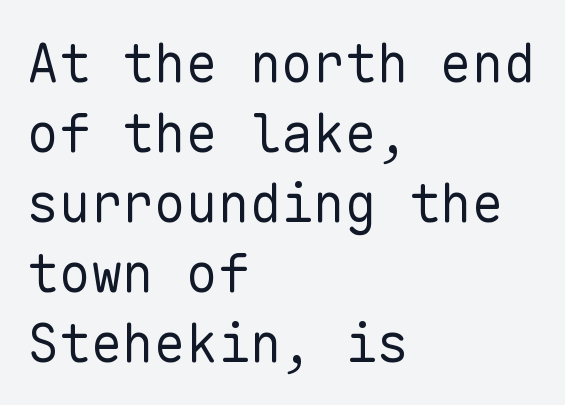
{"serif": "no", "italic": "no", "bold": "no", "weight": "regular", "width": "normal", "stroke_contrast": "low", "x_height": "medium", "monospaced": "yes", "underline": "no", "align": "left", "line_spacing": "normal", "line_spacing_ratio": 1.32, "letter_spacing": "normal", "letter_spacing_em": 0.0, "glyph_px": 53}
